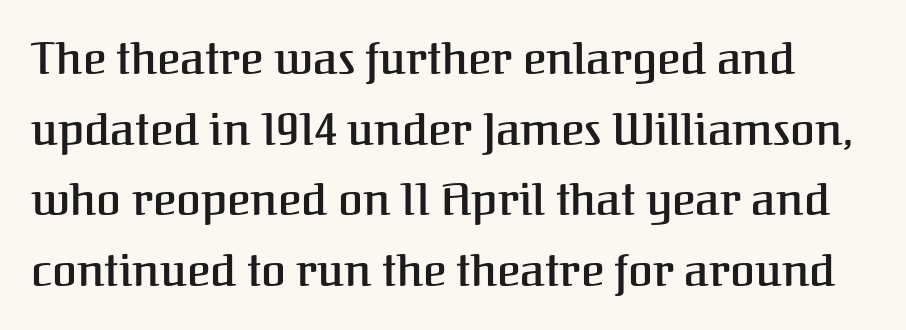
{"serif": "yes", "italic": "no", "bold": "semi", "weight": "semibold", "width": "normal", "stroke_contrast": "medium", "x_height": "medium", "monospaced": "no", "underline": "no", "line_spacing": "normal", "line_spacing_ratio": 1.57, "letter_spacing": "normal", "letter_spacing_em": 0.0, "glyph_px": 45}
